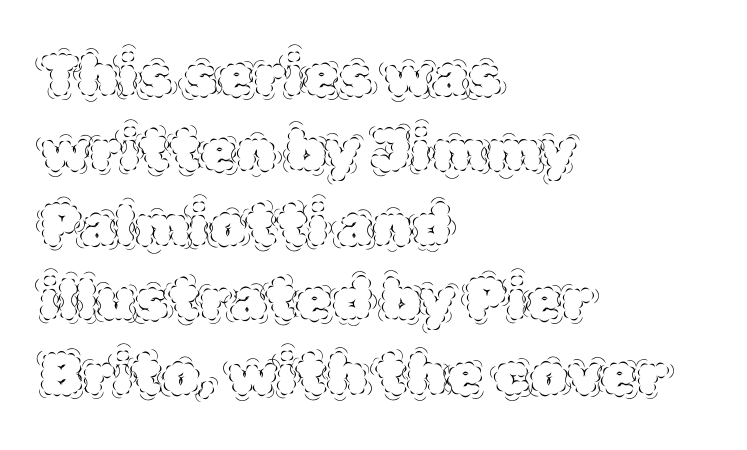
The image shows 58 px thin type, upright; set left-aligned, normal line spacing (1.29x), normal letter spacing, not underlined; a large x-height.
